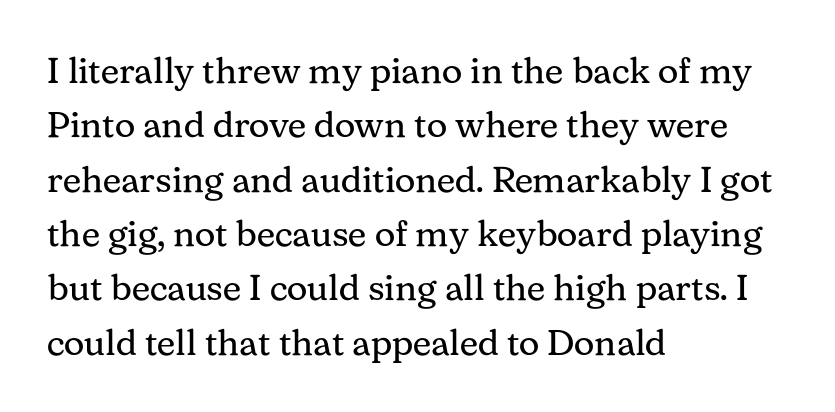
{"serif": "yes", "italic": "no", "bold": "no", "weight": "regular", "width": "normal", "stroke_contrast": "medium", "x_height": "medium", "monospaced": "no", "underline": "no", "align": "left", "line_spacing": "normal", "line_spacing_ratio": 1.51, "letter_spacing": "normal", "letter_spacing_em": 0.0, "glyph_px": 36}
